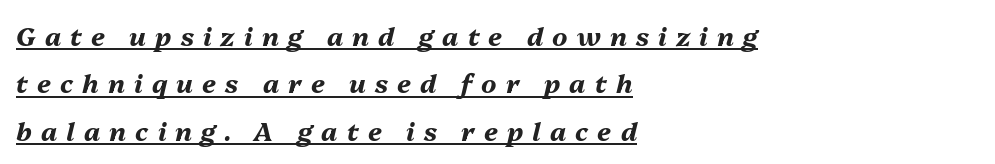
{"italic": "yes", "lean": "right", "slant_degrees": 13, "bold": "yes", "underline": "yes", "align": "left", "line_spacing_ratio": 1.82, "letter_spacing": "wide", "letter_spacing_em": 0.35, "glyph_px": 26}
